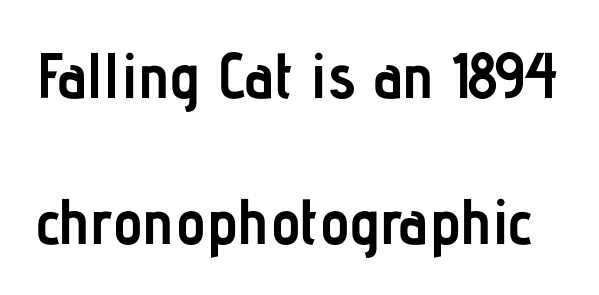
Q: Is the text bold? A: Yes.
Q: Is the text italic (slanted)? A: No, it is upright.
Q: Is the typeface a serif or a sans-serif typeface? A: Sans-serif.
Q: Is the text underlined? A: No.
Q: Is the spacing between letters normal or unusually wide? A: Normal.
Q: Is the spacing between lines tight, normal or loose? A: Loose.
Q: Width (condensed, normal, or wide)? A: Condensed.
Q: Stroke contrast? A: Low.
Q: x-height? A: Medium.
Q: Monospaced? A: No.
